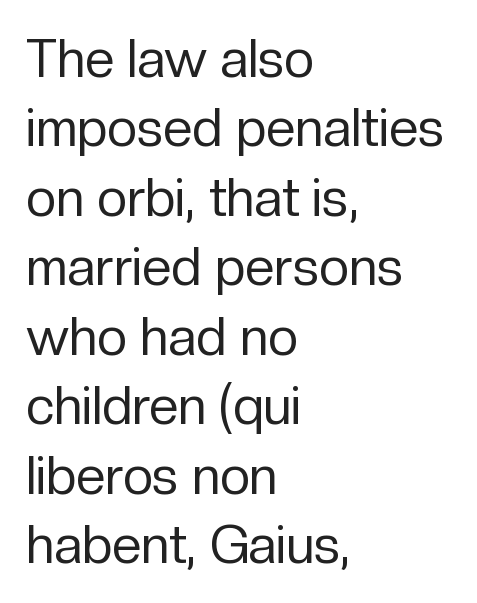
{"serif": "no", "italic": "no", "bold": "no", "weight": "regular", "width": "normal", "stroke_contrast": "low", "x_height": "medium", "monospaced": "no", "underline": "no", "align": "left", "line_spacing": "normal", "line_spacing_ratio": 1.31, "letter_spacing": "normal", "letter_spacing_em": 0.0, "glyph_px": 53}
